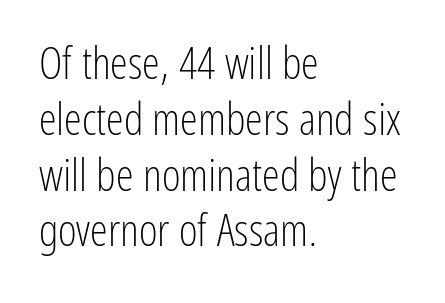
The image shows 45 px light, condensed sans-serif type, upright; set left-aligned, line spacing 1.24x, normal letter spacing, not underlined; low stroke contrast and a medium x-height.
